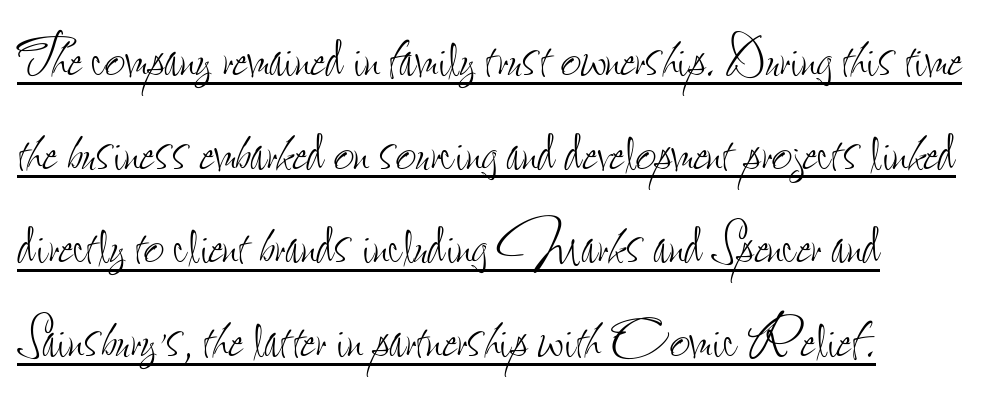
The image shows 72 px thin, condensed type; set left-aligned, normal line spacing (1.3x), normal letter spacing, underlined; low stroke contrast and a small x-height.
